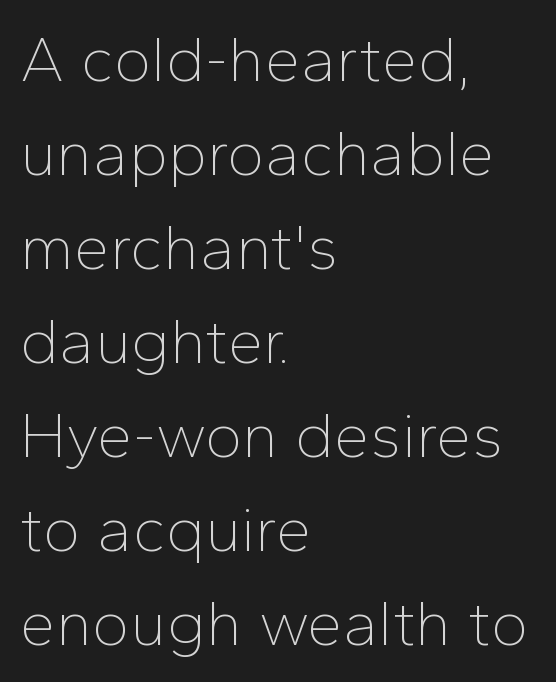
{"serif": "no", "italic": "no", "bold": "no", "weight": "thin", "width": "normal", "stroke_contrast": "low", "x_height": "medium", "monospaced": "no", "underline": "no", "align": "left", "line_spacing": "normal", "line_spacing_ratio": 1.47, "letter_spacing": "normal", "letter_spacing_em": 0.0, "glyph_px": 64}
